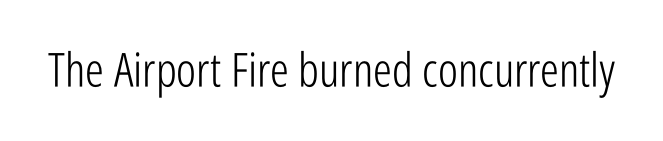
The image shows 47 px light, condensed sans-serif type, upright; set normal letter spacing, not underlined; low stroke contrast and a medium x-height.
